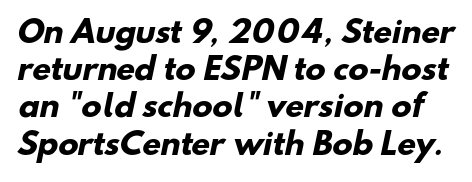
The type is set solid horizontally, with unmodified tracking. What kind of face is this? One without serifs — a sans. The letters are bold, with thick, heavy strokes. These lines are rendered in a variable-pitch font.
